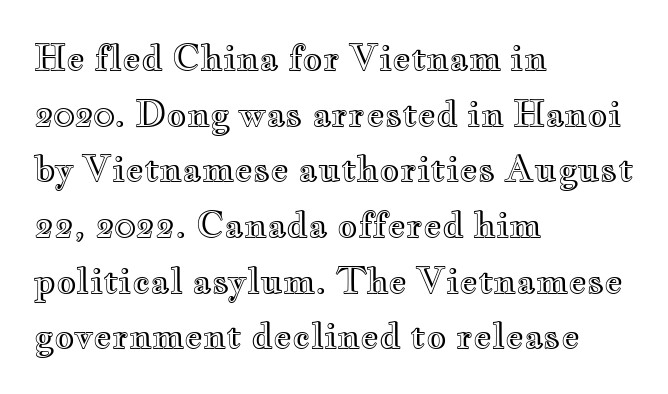
{"italic": "no", "width": "wide", "x_height": "small", "monospaced": "no", "underline": "no", "align": "left", "line_spacing": "normal", "line_spacing_ratio": 1.59, "letter_spacing": "normal", "letter_spacing_em": 0.0, "glyph_px": 35}
